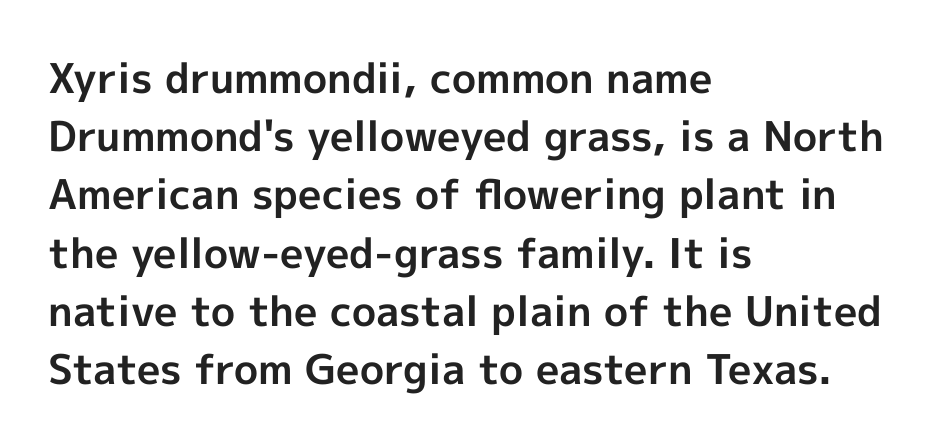
Q: Is the text bold? A: Yes.
Q: Is the text italic (slanted)? A: No, it is upright.
Q: Is the typeface a serif or a sans-serif typeface? A: Sans-serif.
Q: Is the text underlined? A: No.
Q: How is the paragraph aligned? A: Left-aligned.
Q: Is the spacing between letters normal or unusually wide? A: Normal.
Q: Is the spacing between lines tight, normal or loose? A: Normal.
Q: Width (condensed, normal, or wide)? A: Normal.
Q: x-height? A: Medium.
Q: Monospaced? A: No.
